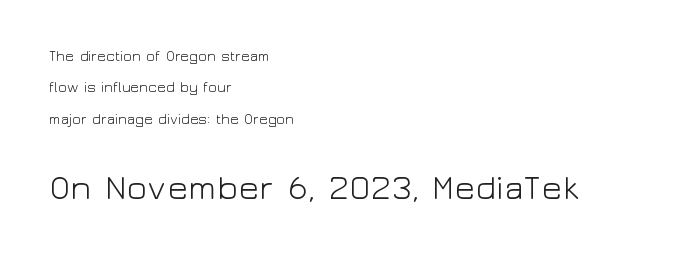
Teacher's note: observe the even left margin — that is flush-left alignment. The vertical gap from one line to the next is large. Compare the two chunks: the lower has the greater cap height. This is roman type, the default non-slanted kind.
